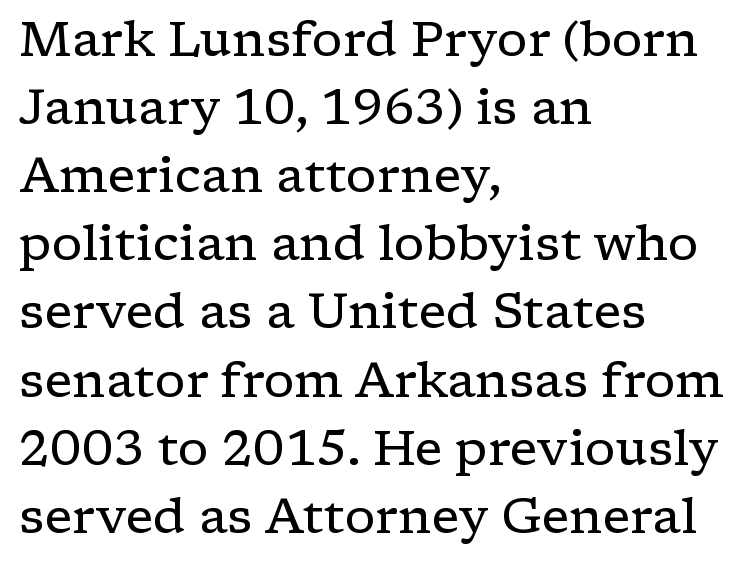
The image shows 49 px regular-weight, wide serif type, upright; set left-aligned, normal line spacing (1.39x), normal letter spacing, not underlined; low stroke contrast and a medium x-height.
